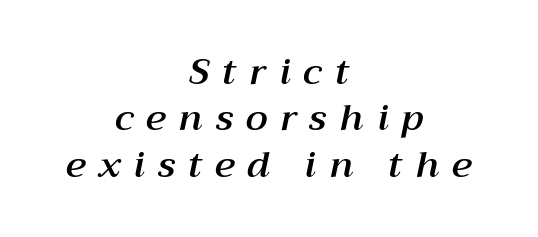
Q: Is the text italic (slanted)? A: Yes, it leans right by about 12 degrees.
Q: Is the text underlined? A: No.
Q: How is the paragraph aligned? A: Centered.
Q: Is the spacing between letters normal or unusually wide? A: Unusually wide.
Q: Is the spacing between lines tight, normal or loose? A: Normal.
Q: Width (condensed, normal, or wide)? A: Normal.
Q: Stroke contrast? A: Medium.
Q: x-height? A: Medium.
Q: Monospaced? A: No.
